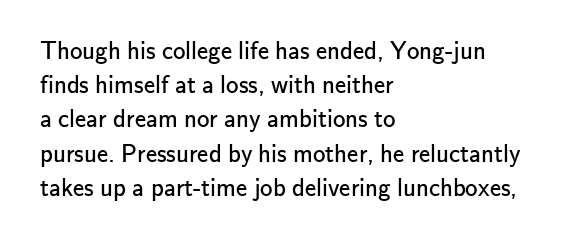
{"italic": "no", "bold": "no", "underline": "no", "align": "left", "line_spacing": "normal", "line_spacing_ratio": 1.37, "letter_spacing": "normal", "letter_spacing_em": 0.0, "glyph_px": 25}
